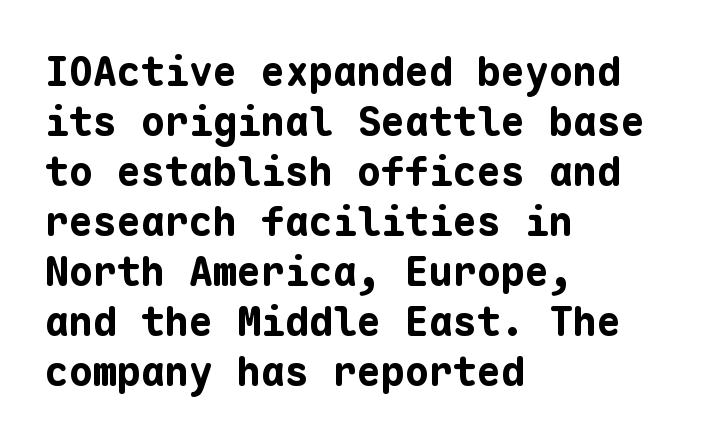
{"serif": "no", "italic": "no", "bold": "yes", "weight": "bold", "width": "normal", "stroke_contrast": "low", "x_height": "medium", "monospaced": "yes", "underline": "no", "align": "left", "line_spacing": "normal", "line_spacing_ratio": 1.25, "letter_spacing": "normal", "letter_spacing_em": 0.0, "glyph_px": 40}
